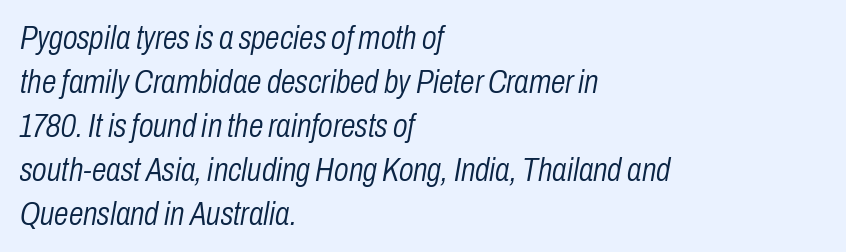
No extra ink here — the face is not bold. This rendering leaves character spacing at its baseline value. Note the varied advance widths — an 'i' is clearly narrower than an 'm'. Does the copy run flush right? No — it runs flush left.
